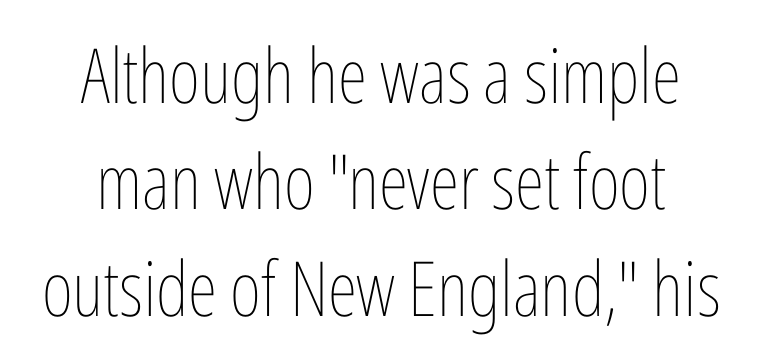
Weight: regular or lighter. Normally led — the rows are evenly, conventionally spaced. The letters advance in unequal steps, a hallmark of proportional type. Letter spacing: default. Quick note: underline off.
